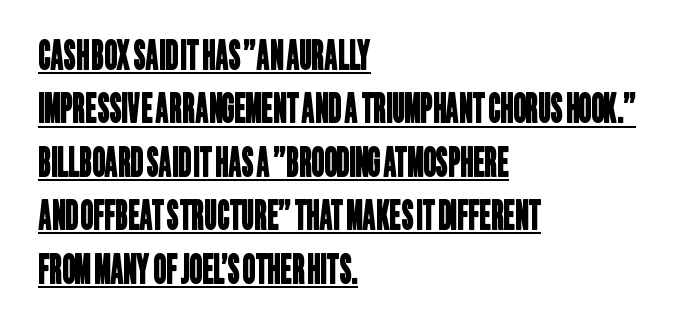
The image shows 39 px condensed sans-serif type; set left-aligned, normal line spacing (1.37x), normal letter spacing, underlined; low stroke contrast and a large x-height.
